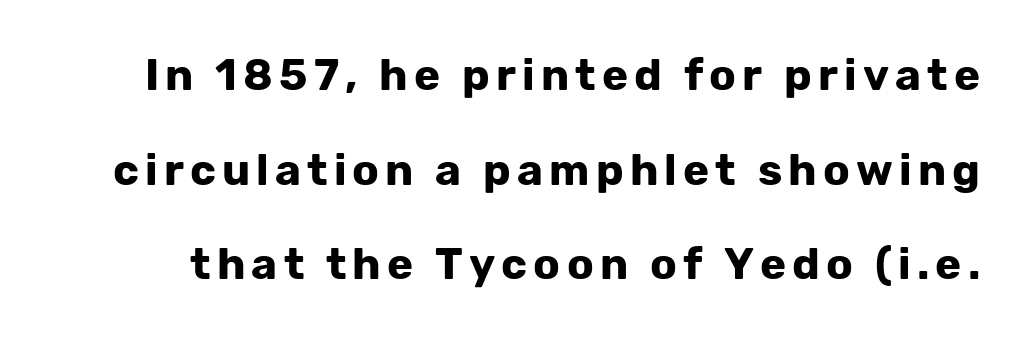
The passage shown is not underscored anywhere. I'd describe the lettering as bold — thick and assertive. The glyphs in this specimen are sans serif. The letters advance in unequal steps, a hallmark of proportional type.
